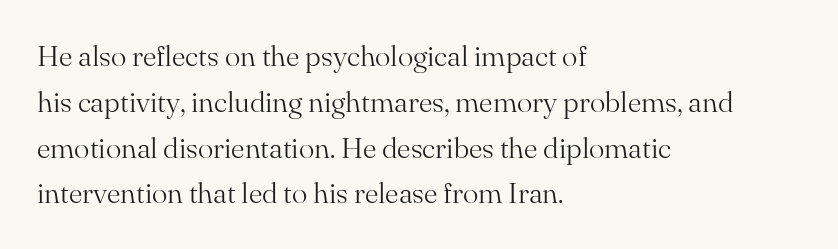
{"serif": "yes", "italic": "no", "bold": "no", "weight": "light", "width": "normal", "stroke_contrast": "medium", "x_height": "small", "monospaced": "no", "underline": "no", "align": "left", "line_spacing": "normal", "line_spacing_ratio": 1.58, "letter_spacing": "normal", "letter_spacing_em": 0.0, "glyph_px": 29}
